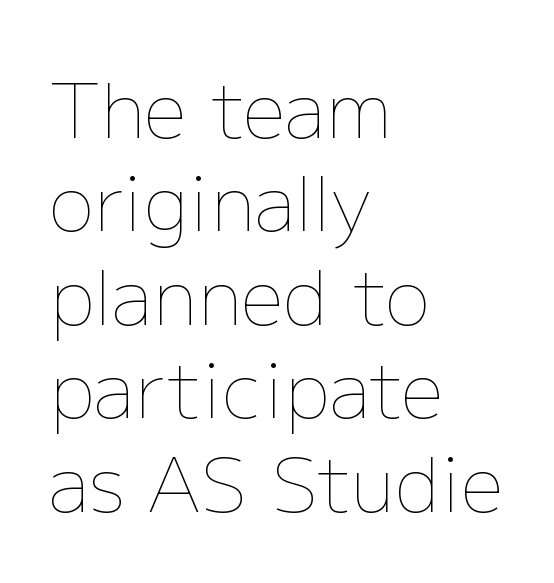
Alignment: flush left. Note the varied advance widths — an 'i' is clearly narrower than an 'm'. The lettering holds an erect, upright posture throughout. This is not heavy type; no bold has been used.
